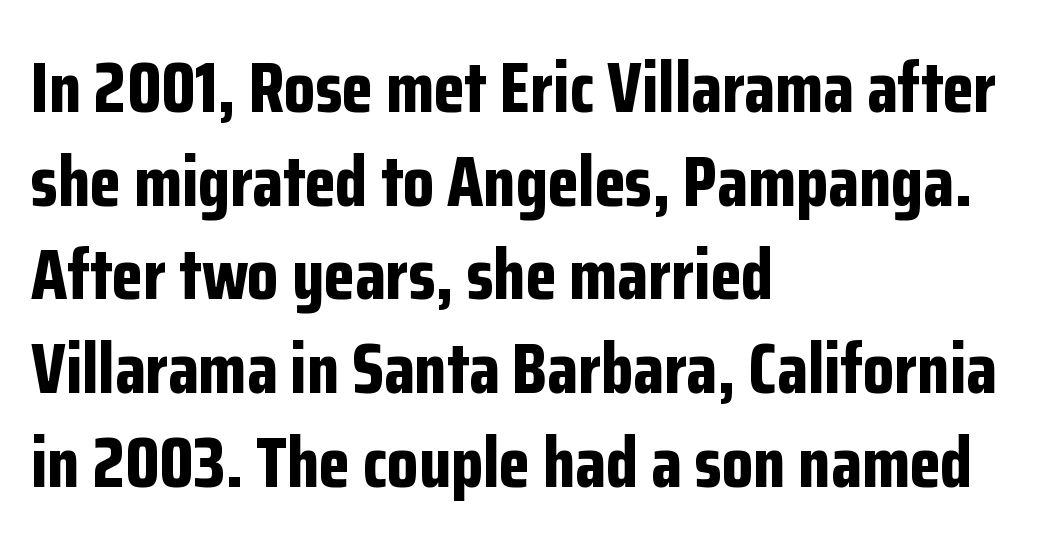
{"serif": "no", "italic": "no", "bold": "yes", "weight": "bold", "width": "condensed", "stroke_contrast": "low", "x_height": "medium", "monospaced": "no", "underline": "no", "align": "left", "line_spacing": "normal", "line_spacing_ratio": 1.32, "letter_spacing": "normal", "letter_spacing_em": 0.0, "glyph_px": 71}
